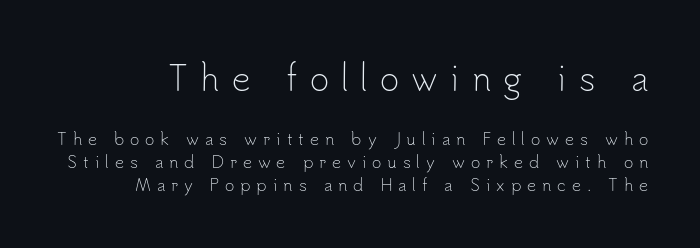
{"serif": "no", "italic": "no", "bold": "no", "weight": "light", "width": "normal", "stroke_contrast": "low", "x_height": "small", "monospaced": "no", "underline": "no", "line_spacing": "normal", "line_spacing_ratio": 1.44, "letter_spacing": "wide", "letter_spacing_em": 0.37, "larger_block": "first", "size_ratio": 2.06, "glyph_px": 33}
